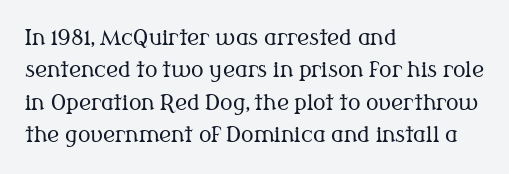
The image shows 21 px text type, upright; set left-aligned, normal line spacing (1.54x), normal letter spacing, not underlined.
